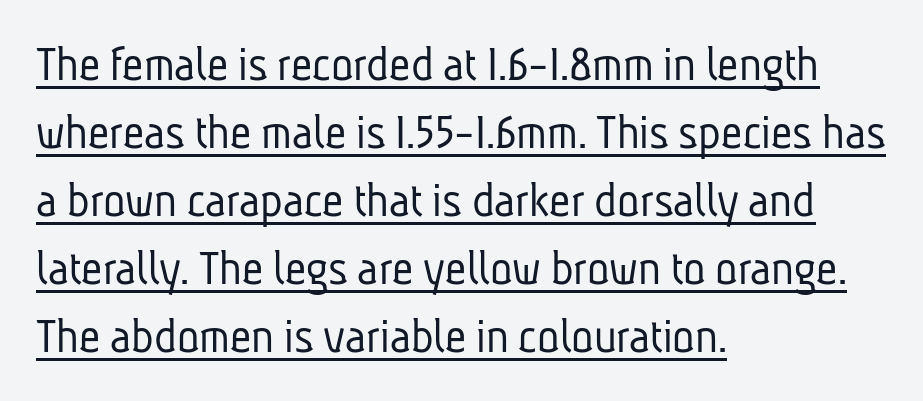
{"serif": "no", "bold": "no", "weight": "light", "width": "condensed", "stroke_contrast": "low", "x_height": "medium", "monospaced": "no", "underline": "yes", "align": "left", "line_spacing": "normal", "line_spacing_ratio": 1.31, "letter_spacing": "normal", "letter_spacing_em": 0.0, "glyph_px": 52}
